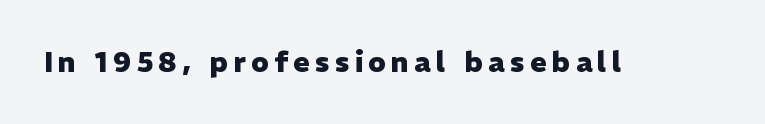
The image shows 28 px heavy sans-serif type, upright; set not underlined; low stroke contrast and a medium x-height.
